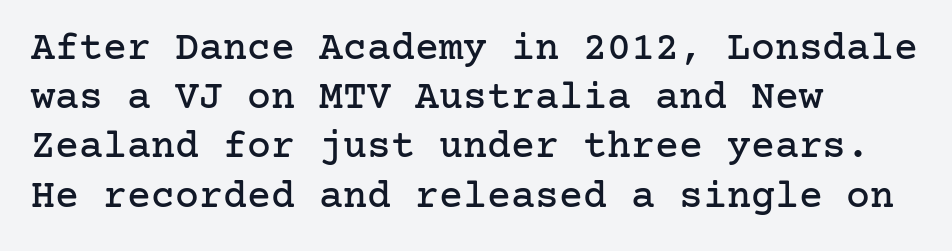
The image shows 40 px serif type, upright; set left-aligned, line spacing 1.23x, normal letter spacing, not underlined; low stroke contrast and a medium x-height.
